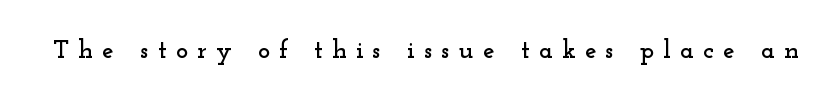
{"italic": "no", "underline": "no", "letter_spacing": "wide", "letter_spacing_em": 0.35, "glyph_px": 26}
